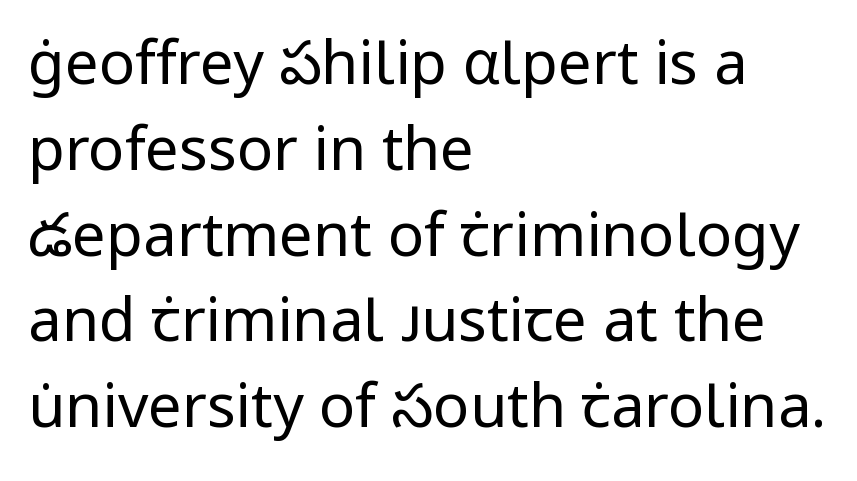
{"serif": "no", "italic": "no", "bold": "no", "weight": "regular", "width": "normal", "stroke_contrast": "low", "x_height": "medium", "monospaced": "no", "underline": "no", "align": "left", "line_spacing": "normal", "line_spacing_ratio": 1.43, "letter_spacing": "normal", "letter_spacing_em": 0.0, "glyph_px": 60}
